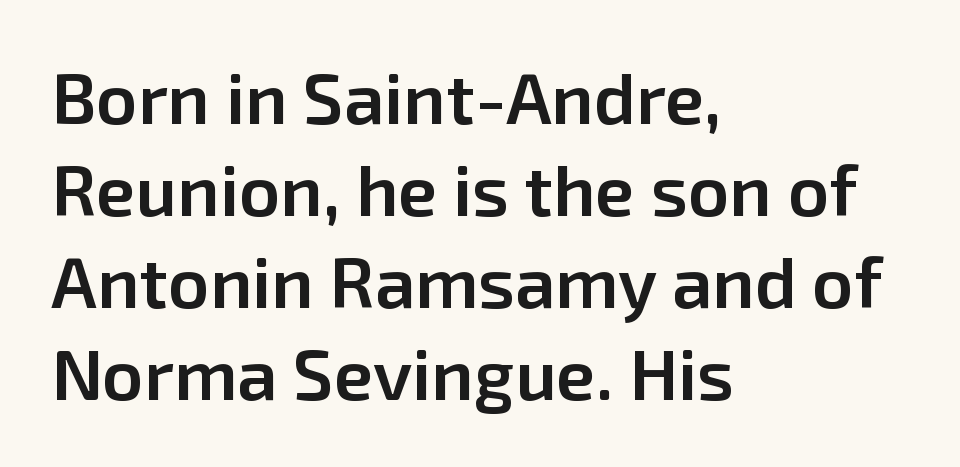
{"serif": "no", "italic": "no", "bold": "semi", "weight": "semibold", "width": "normal", "stroke_contrast": "low", "x_height": "medium", "monospaced": "no", "underline": "no", "align": "left", "line_spacing": "normal", "line_spacing_ratio": 1.28, "letter_spacing": "normal", "letter_spacing_em": 0.0, "glyph_px": 72}
